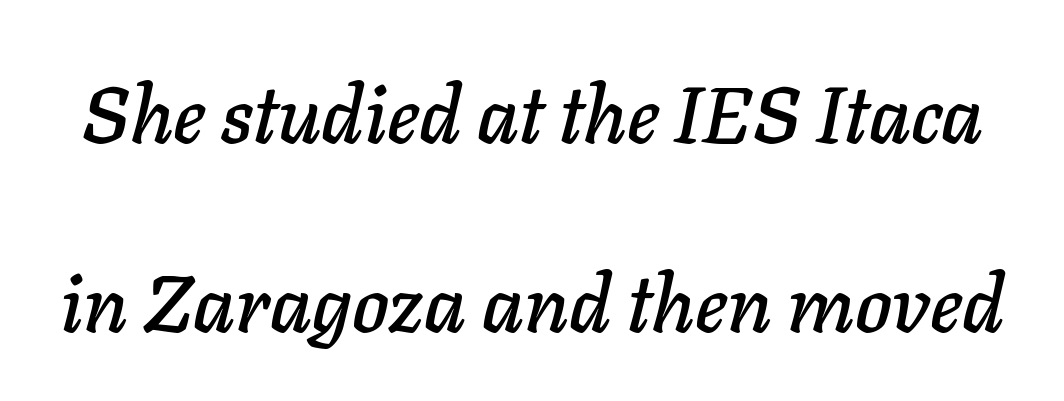
{"italic": "yes", "lean": "right", "slant_degrees": 11, "width": "normal", "stroke_contrast": "low", "x_height": "medium", "monospaced": "no", "underline": "no", "line_spacing": "loose", "line_spacing_ratio": 2.39, "letter_spacing": "normal", "letter_spacing_em": 0.0, "glyph_px": 79}
